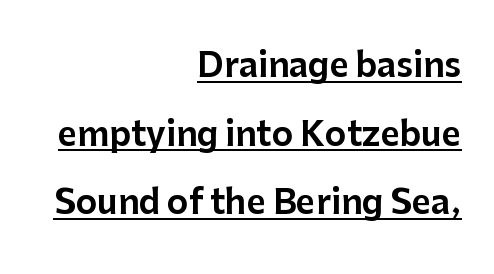
Widely set lines give the paragraph a tall, airy silhouette. The text block is weighted toward the right margin, trailing off unevenly leftward. How are the letters spaced? Ordinarily, with no added tracking. The typesetter has applied underlining to the passage shown. Think of a printed novel: that variable character pitch is what you see here. This sample uses a sans-serif face.
